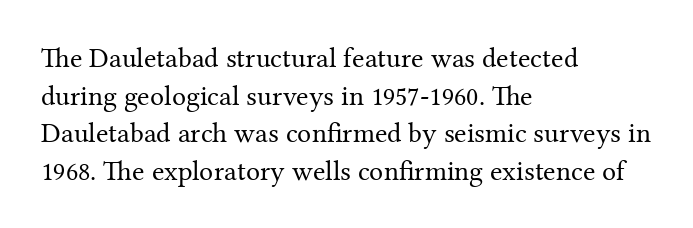
Italic: no, the glyphs are upright roman. The leading is moderate, giving the passage an even texture. No extra tracking has been applied to these lines. The area under the type is left untouched.
